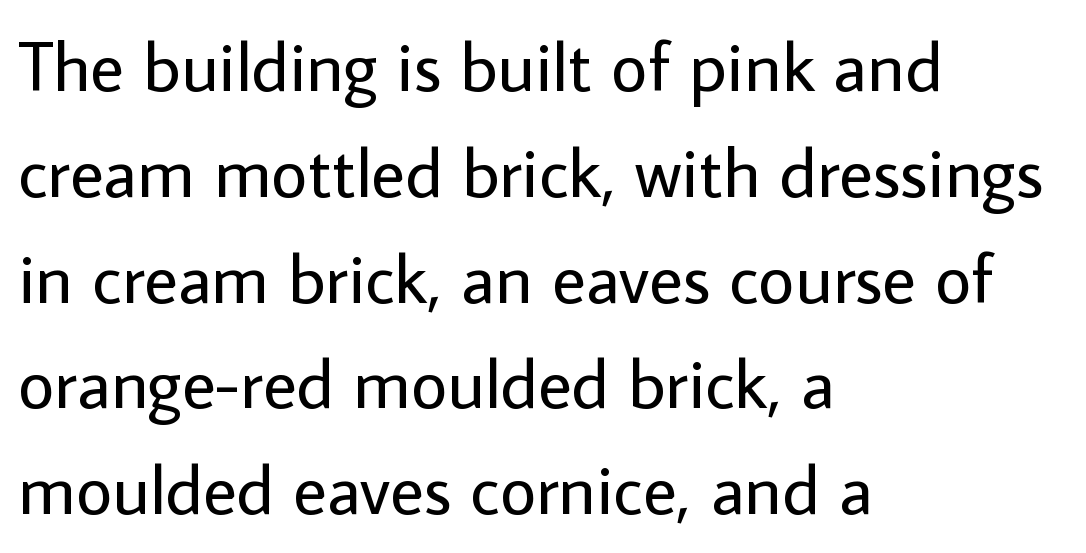
What kind of face is this? One without serifs — a sans. The passage shown stacks its lines at a standard gap. Spacing verdict: proportional, widths tailored to each character. Words float on clear page, feet unadorned. The passage shown has conventional tracking throughout. Italic? Not at all — the glyphs are vertical.
